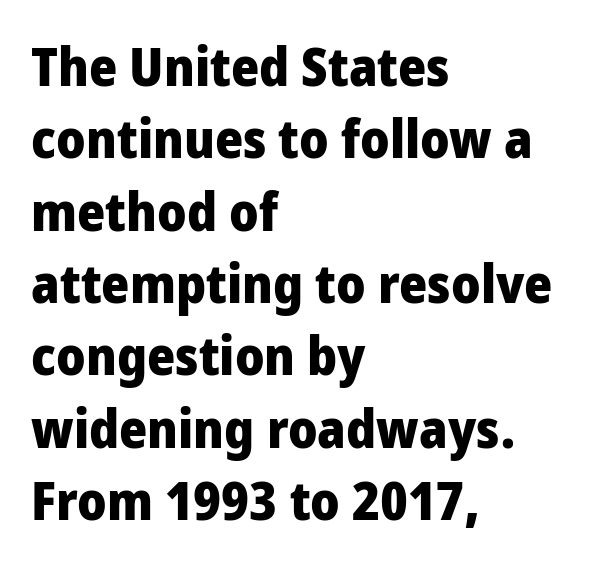
The letters carry no serifs — their stems end cleanly without finishing strokes. Ascenders rise straight up at ninety degrees. Letters rest on an invisible, unmarked baseline. The passage shown is typed in a proportional face where columns would drift.
